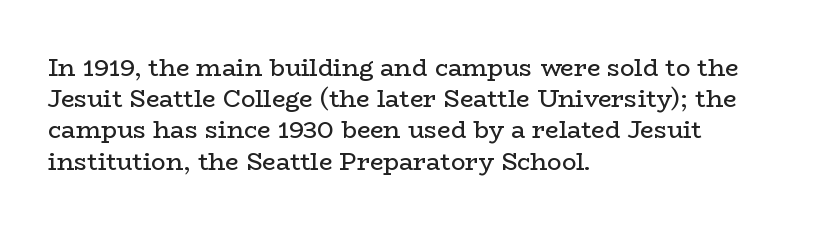
The ragged edge is on the right, which tells us the setting is flush left. The passage shown is not underscored anywhere. These lines were composed using upright roman letters. This sample uses plain, unmodified letter spacing. Reading down the column, the eye jumps a familiar distance to each next line.
